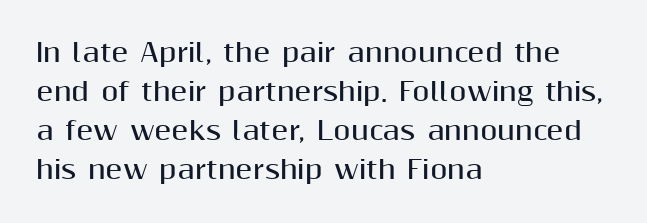
Vertical strokes here are truly vertical. In terms of letterspacing, this is plain default setting. This block has exactly the height ordinary leading produces. Pretty heavy lettering here — definitely bold.
